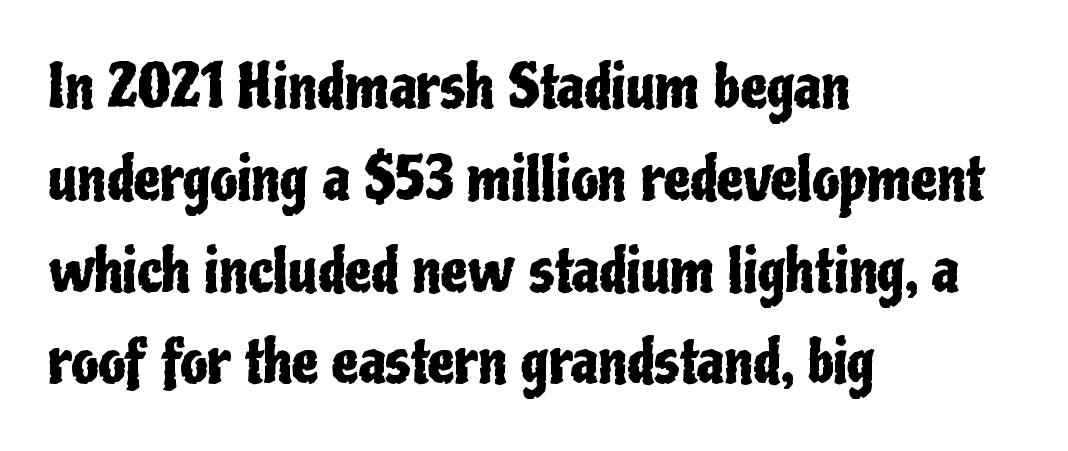
{"serif": "no", "italic": "no", "width": "condensed", "stroke_contrast": "low", "x_height": "medium", "monospaced": "no", "underline": "no", "align": "left", "line_spacing": "normal", "line_spacing_ratio": 1.53, "letter_spacing": "normal", "letter_spacing_em": 0.0, "glyph_px": 60}
